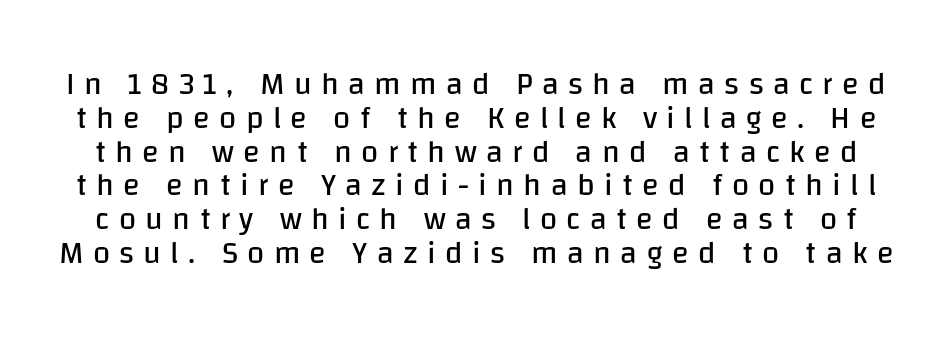
Q: Is the text bold? A: No.
Q: Is the text italic (slanted)? A: No, it is upright.
Q: Is the typeface a serif or a sans-serif typeface? A: Sans-serif.
Q: Is the text underlined? A: No.
Q: Is the spacing between letters normal or unusually wide? A: Unusually wide.
Q: Is the spacing between lines tight, normal or loose? A: Tight.
Q: Width (condensed, normal, or wide)? A: Normal.
Q: Stroke contrast? A: Low.
Q: x-height? A: Large.
Q: Monospaced? A: No.
